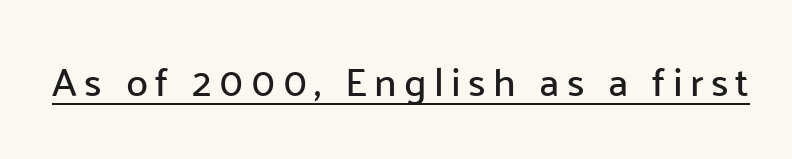
Tall strokes in this sample are plumb rather than angled. The sample's only ornament is a line tracing under the words. The text was rendered using a sans face with plain stroke endings. The letters advance in unequal steps, a hallmark of proportional type.
